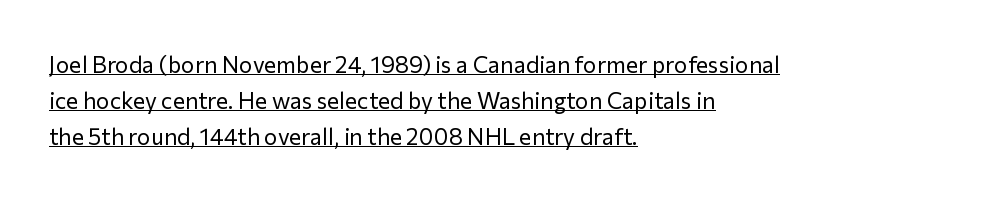
The image shows 23 px text type, upright; set left-aligned, normal line spacing (1.57x), normal letter spacing, underlined.
